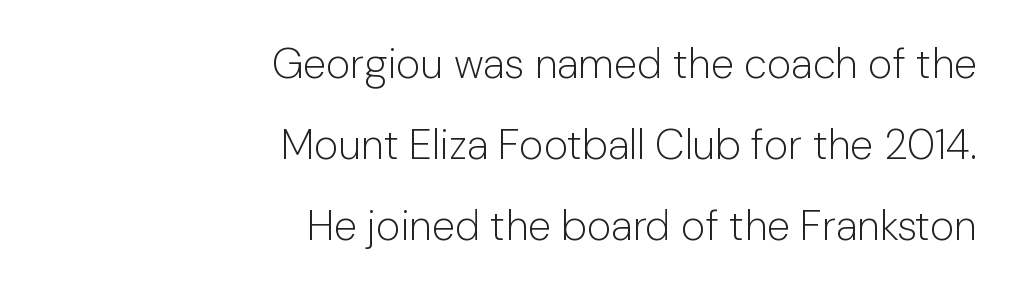
{"serif": "no", "italic": "no", "bold": "no", "weight": "light", "width": "normal", "stroke_contrast": "low", "x_height": "medium", "monospaced": "no", "underline": "no", "align": "right", "line_spacing": "loose", "line_spacing_ratio": 1.93, "letter_spacing": "normal", "letter_spacing_em": 0.0, "glyph_px": 42}
